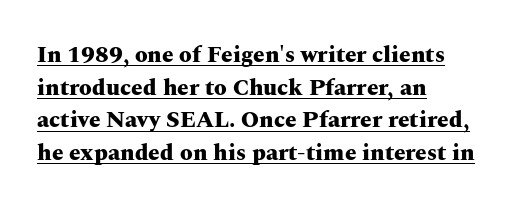
The image shows 23 px bold type, upright; set left-aligned, normal line spacing (1.42x), normal letter spacing, underlined.
